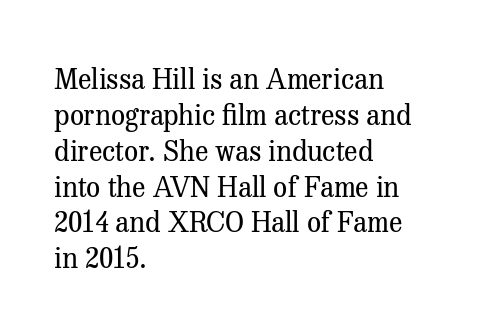
{"serif": "yes", "italic": "no", "bold": "no", "weight": "regular", "width": "normal", "stroke_contrast": "medium", "x_height": "medium", "monospaced": "no", "underline": "no", "align": "left", "line_spacing": "normal", "line_spacing_ratio": 1.28, "letter_spacing": "normal", "letter_spacing_em": 0.0, "glyph_px": 28}
